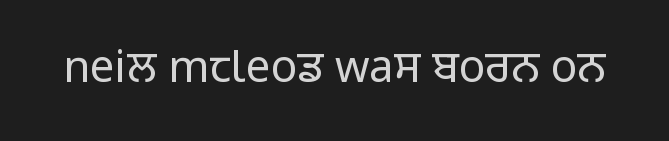
The image shows 44 px regular-weight sans-serif type, upright; set normal letter spacing, not underlined; low stroke contrast and a medium x-height.
